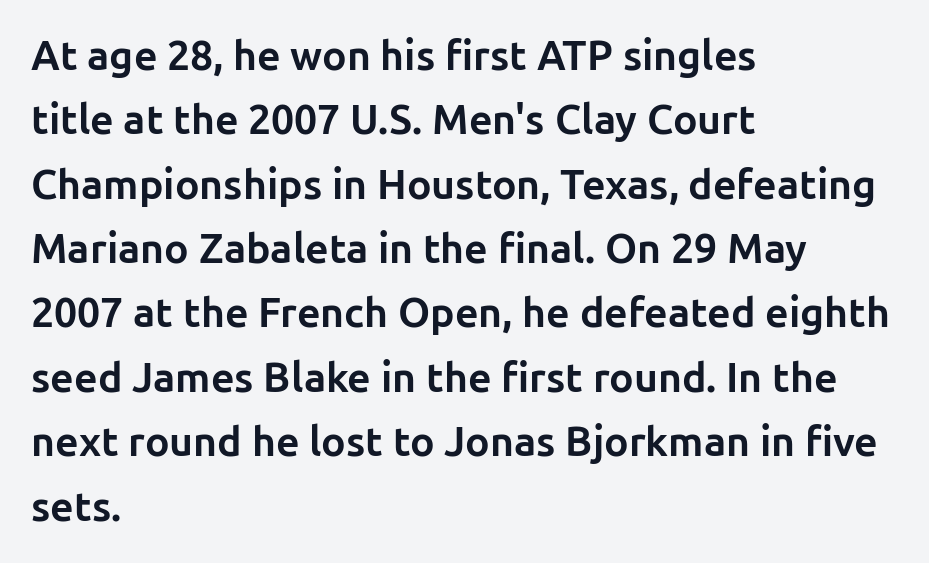
A typesetter would call this leading conventional body-copy spacing. This rendering leaves character spacing at its baseline value. Descenders hang freely into open space. The lines in this sample share a left origin and differ only in where they stop. These lines are composed in type without serifs.
